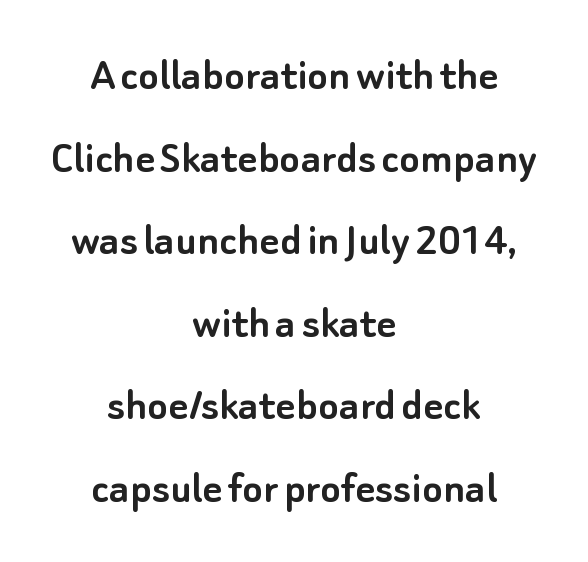
Underline: absent. The passage shown is typed in a proportional face where columns would drift. Inter-character spacing is left at the font's built-in metrics. Serifs: no, the terminals of the letterforms are clean.
